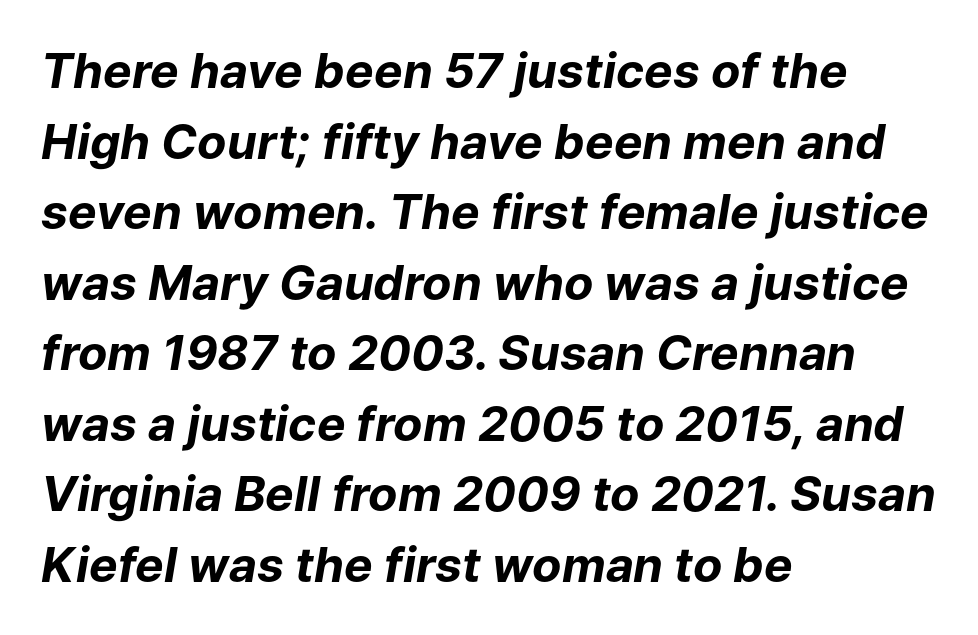
The image shows 48 px bold type, italic (leaning right); set left-aligned, normal line spacing (1.47x), normal letter spacing, not underlined; low stroke contrast and a medium x-height.
